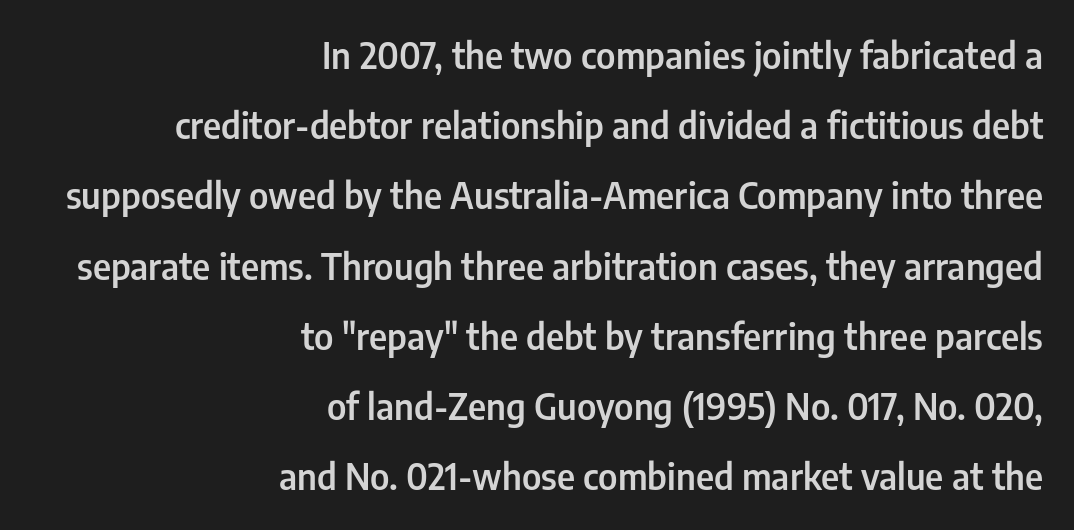
Q: Is the text bold? A: Semi-bold.
Q: Is the text italic (slanted)? A: No, it is upright.
Q: Is the typeface a serif or a sans-serif typeface? A: Sans-serif.
Q: Is the text underlined? A: No.
Q: How is the paragraph aligned? A: Right-aligned.
Q: Is the spacing between letters normal or unusually wide? A: Normal.
Q: Is the spacing between lines tight, normal or loose? A: Loose.
Q: Width (condensed, normal, or wide)? A: Condensed.
Q: Stroke contrast? A: Low.
Q: x-height? A: Medium.
Q: Monospaced? A: No.
